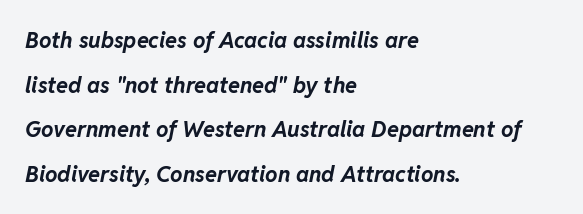
Notice the wide empty band between every row — that's loose leading. The paragraph has a hard left edge and a soft right edge. The characters look thick and weighty, a clear bold. What stands out about the letter spacing? Nothing — it is the standard amount. The specimen reads as italic at a glance. Decoration check: the copy has no underline.
